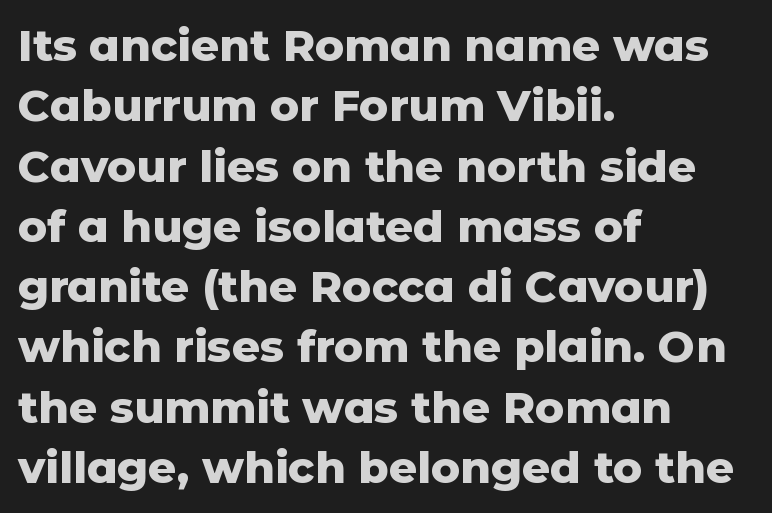
Q: Is the text bold? A: Yes.
Q: Is the text italic (slanted)? A: No, it is upright.
Q: Is the typeface a serif or a sans-serif typeface? A: Sans-serif.
Q: Is the text underlined? A: No.
Q: How is the paragraph aligned? A: Left-aligned.
Q: Is the spacing between letters normal or unusually wide? A: Normal.
Q: Is the spacing between lines tight, normal or loose? A: Normal.
Q: Width (condensed, normal, or wide)? A: Normal.
Q: Stroke contrast? A: Low.
Q: x-height? A: Medium.
Q: Monospaced? A: No.
